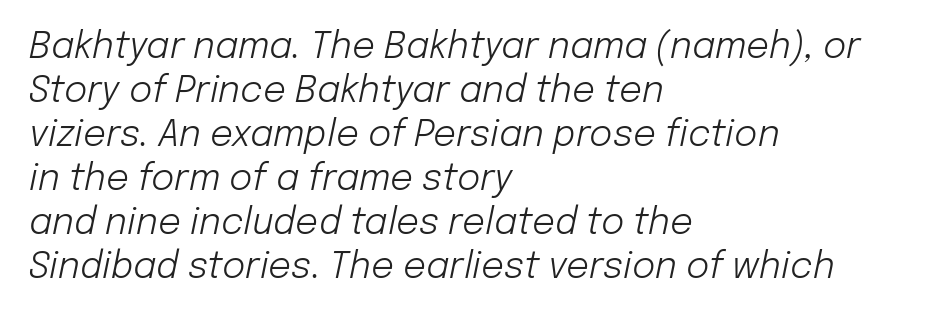
{"italic": "yes", "lean": "right", "slant_degrees": 12, "bold": "no", "weight": "light", "width": "normal", "stroke_contrast": "low", "x_height": "medium", "monospaced": "no", "underline": "no", "align": "left", "line_spacing_ratio": 1.22, "letter_spacing": "normal", "letter_spacing_em": 0.0, "glyph_px": 36}
